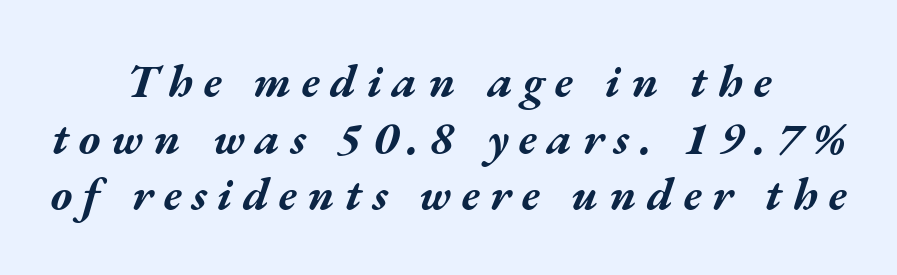
The image shows 46 px bold, wide type, italic (leaning right); set centered, line spacing 1.23x, unusually wide letter spacing (+0.23 em), not underlined; medium stroke contrast and a medium x-height.
